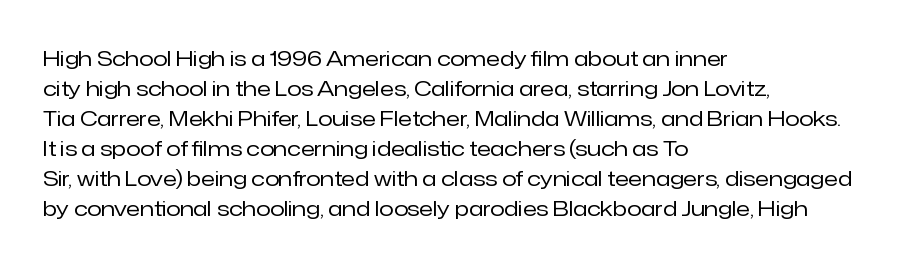
Q: Is the text bold? A: No.
Q: Is the text italic (slanted)? A: No, it is upright.
Q: Is the text underlined? A: No.
Q: How is the paragraph aligned? A: Left-aligned.
Q: Is the spacing between letters normal or unusually wide? A: Normal.
Q: Is the spacing between lines tight, normal or loose? A: Normal.
